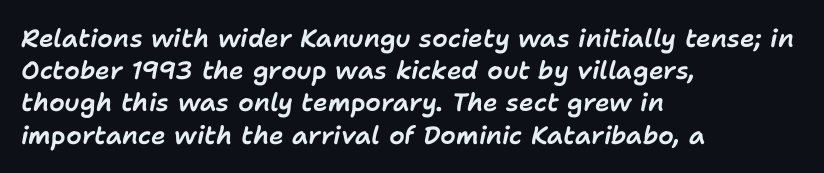
Q: Is the text italic (slanted)? A: Yes, it leans right by about 11 degrees.
Q: Is the text underlined? A: No.
Q: How is the paragraph aligned? A: Left-aligned.
Q: Is the spacing between letters normal or unusually wide? A: Normal.
Q: Is the spacing between lines tight, normal or loose? A: Normal.
